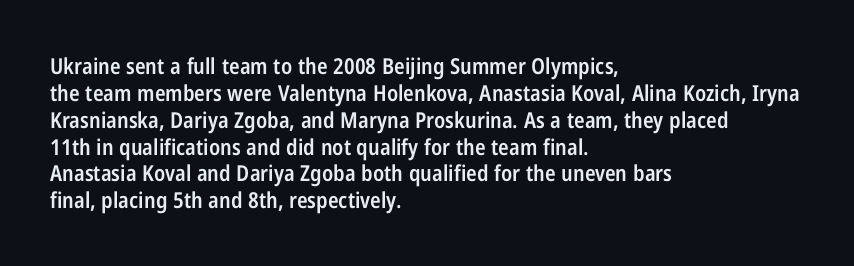
The image shows 22 px text type, upright; set left-aligned, line spacing 1.22x, normal letter spacing, not underlined.
